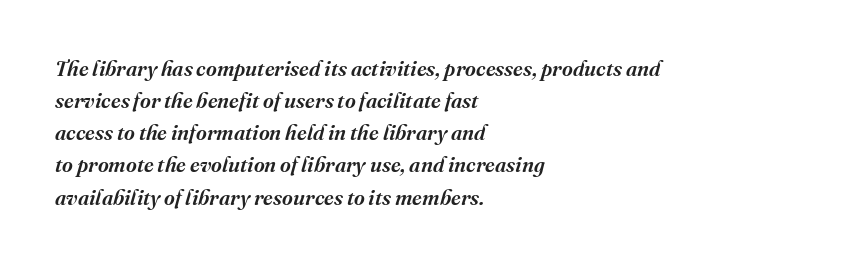
Q: Is the text bold? A: Semi-bold.
Q: Is the text italic (slanted)? A: Yes, it leans right by about 16 degrees.
Q: Is the text underlined? A: No.
Q: How is the paragraph aligned? A: Left-aligned.
Q: Is the spacing between letters normal or unusually wide? A: Normal.
Q: Is the spacing between lines tight, normal or loose? A: Normal.
